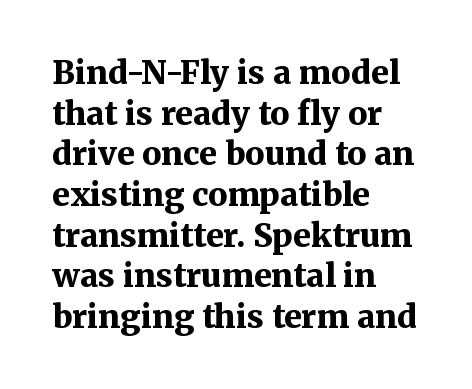
The image shows 32 px bold serif type, upright; set left-aligned, normal line spacing (1.27x), normal letter spacing, not underlined; medium stroke contrast and a medium x-height.
